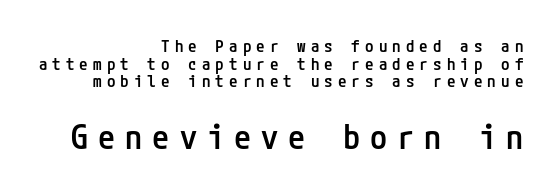
Characters remain perfectly vertical along every line. Quick note: underline off. Typesetter's note: demi weight, one step under bold. The letters in the lower block stand taller than those in the block above. Alignment: flush right. The lines are packed closely together with very little leading.
